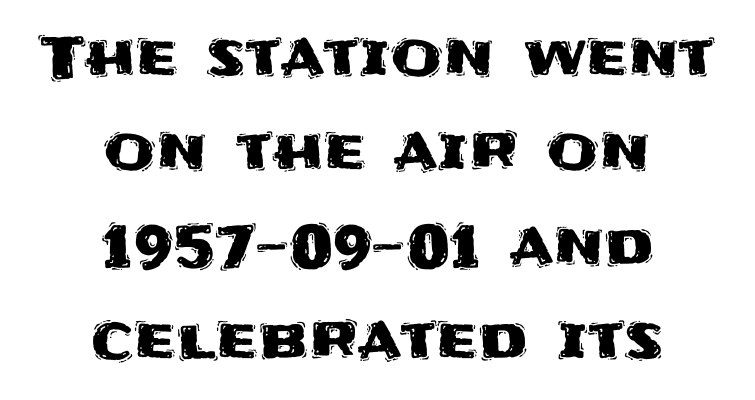
Q: Is the text italic (slanted)? A: No, it is upright.
Q: Is the typeface a serif or a sans-serif typeface? A: Sans-serif.
Q: Is the text underlined? A: No.
Q: How is the paragraph aligned? A: Centered.
Q: Is the spacing between letters normal or unusually wide? A: Normal.
Q: Is the spacing between lines tight, normal or loose? A: Normal.
Q: Width (condensed, normal, or wide)? A: Normal.
Q: Stroke contrast? A: Medium.
Q: x-height? A: Large.
Q: Monospaced? A: No.
